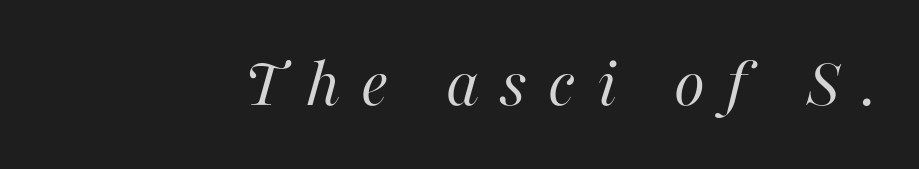
The image shows 72 px regular-weight type, italic (leaning right); set unusually wide letter spacing (+0.29 em), not underlined; high stroke contrast and a medium x-height.
